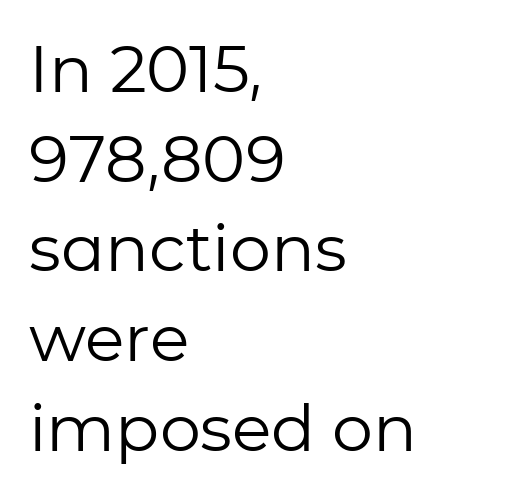
The image shows 65 px regular-weight sans-serif type, upright; set left-aligned, normal line spacing (1.38x), normal letter spacing, not underlined; low stroke contrast and a medium x-height.
